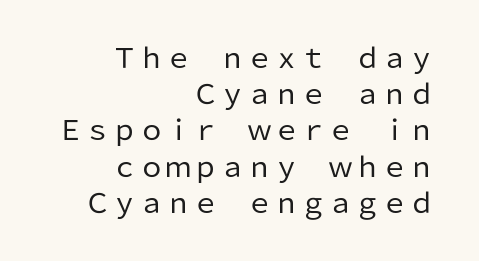
{"italic": "no", "bold": "no", "underline": "no", "align": "right", "line_spacing": "normal", "line_spacing_ratio": 1.34, "letter_spacing": "normal", "letter_spacing_em": 0.0, "glyph_px": 27}
